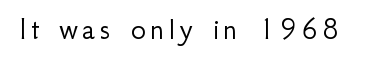
Q: Is the text bold? A: No.
Q: Is the text italic (slanted)? A: No, it is upright.
Q: Is the typeface a serif or a sans-serif typeface? A: Sans-serif.
Q: Is the text underlined? A: No.
Q: Width (condensed, normal, or wide)? A: Normal.
Q: Stroke contrast? A: Low.
Q: x-height? A: Small.
Q: Monospaced? A: No.
